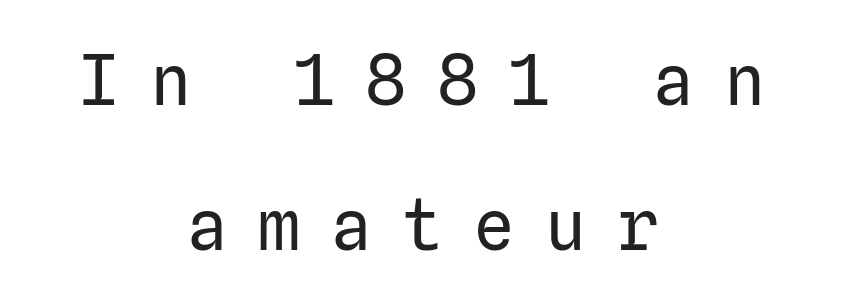
The face used here is a sans, in the tradition of grotesques and geometrics. One-word summary of the alignment: center. Whoever set this chose breathing room over compactness in the vertical rhythm. Glyph-to-glyph distance is far greater than everyday printed text.
